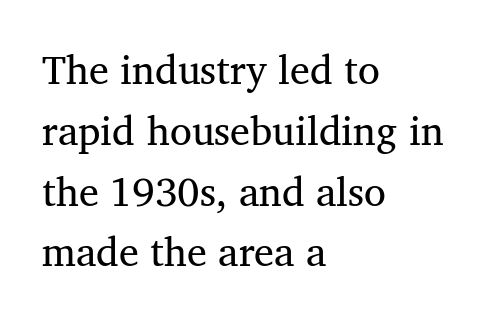
The image shows 40 px regular-weight serif type, upright; set left-aligned, normal line spacing (1.52x), normal letter spacing, not underlined; medium stroke contrast and a medium x-height.
